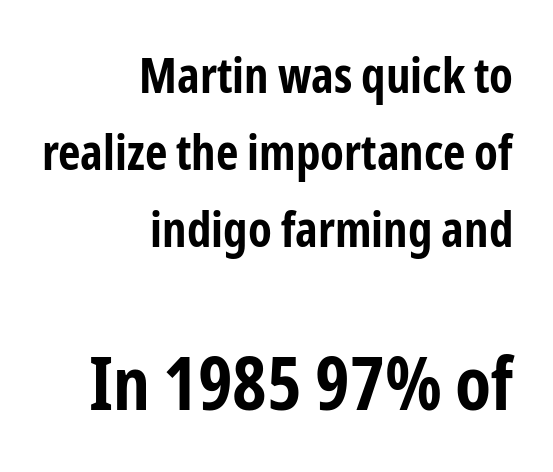
Q: Is the text bold? A: Yes.
Q: Is the text italic (slanted)? A: No, it is upright.
Q: Is the typeface a serif or a sans-serif typeface? A: Sans-serif.
Q: Is the text underlined? A: No.
Q: How is the paragraph aligned? A: Right-aligned.
Q: Is the spacing between letters normal or unusually wide? A: Normal.
Q: Is the spacing between lines tight, normal or loose? A: Normal.
Q: Which block of text is set in a larger size, the first (top) or the second (bottom)? A: The second (bottom) one.
Q: Width (condensed, normal, or wide)? A: Condensed.
Q: Stroke contrast? A: Low.
Q: x-height? A: Medium.
Q: Monospaced? A: No.
